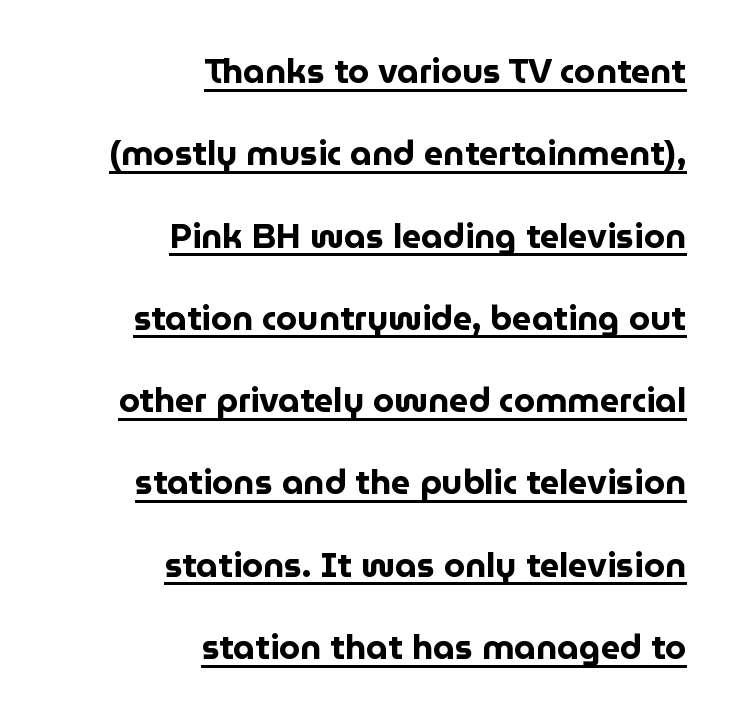
The image shows 34 px bold sans-serif type, upright; set right-aligned, loose line spacing (2.42x), normal letter spacing, underlined; low stroke contrast and a medium x-height.
